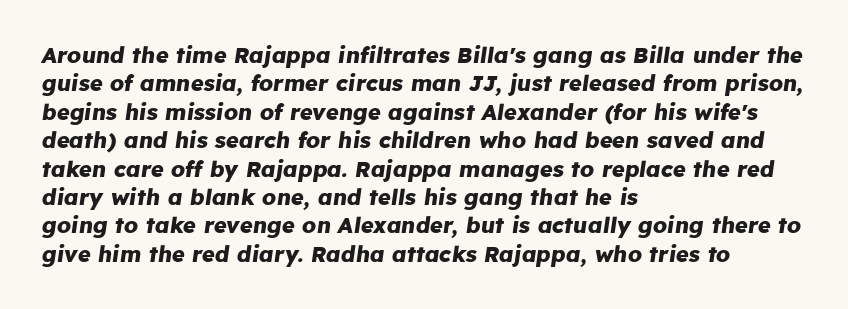
Compared with typical paragraphs, the rows here are spaced about the same. Observe the ordinary spacing: letters are neighbours, not strangers. Italic? Definitely — the glyphs are oblique. Compared with an ordinary text face, these strokes are far heavier — a full bold. The strip under each line holds only bare page.
